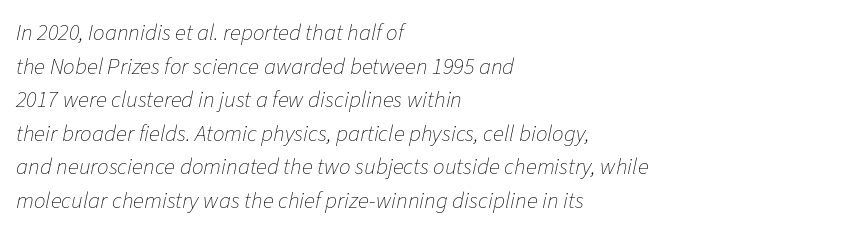
Q: Is the text bold? A: No.
Q: Is the text italic (slanted)? A: Yes, it leans right by about 11 degrees.
Q: Is the text underlined? A: No.
Q: How is the paragraph aligned? A: Left-aligned.
Q: Is the spacing between letters normal or unusually wide? A: Normal.
Q: Is the spacing between lines tight, normal or loose? A: Normal.
